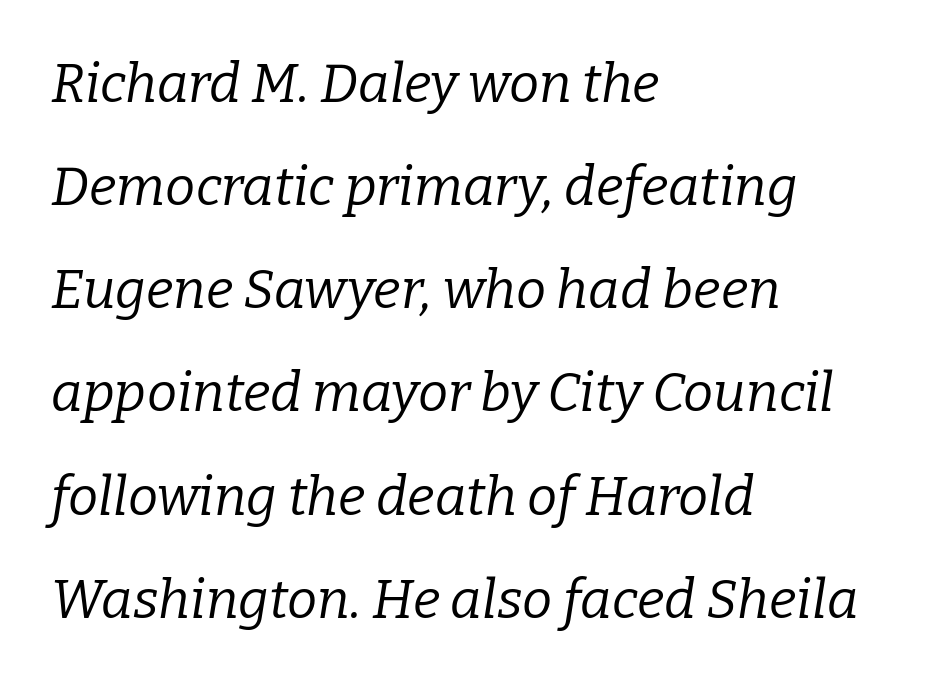
Stems and bowls with no extra thickness — not bold. Looking at the ascenders, they clearly lean. These lines stand farther apart than default settings would place them. Clear beneath every line of the passage. Here the designer chose a conventional face with non-uniform glyph widths. The designer went with a serif here, giving each stem small feet.
